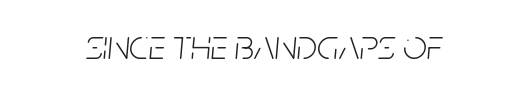
This sample uses plain, unmodified letter spacing. These lines are centered, leaving both edges ragged. Bare-footed words on every line. Is this a fixed-width face? No — the glyphs have proportional, varying widths.
